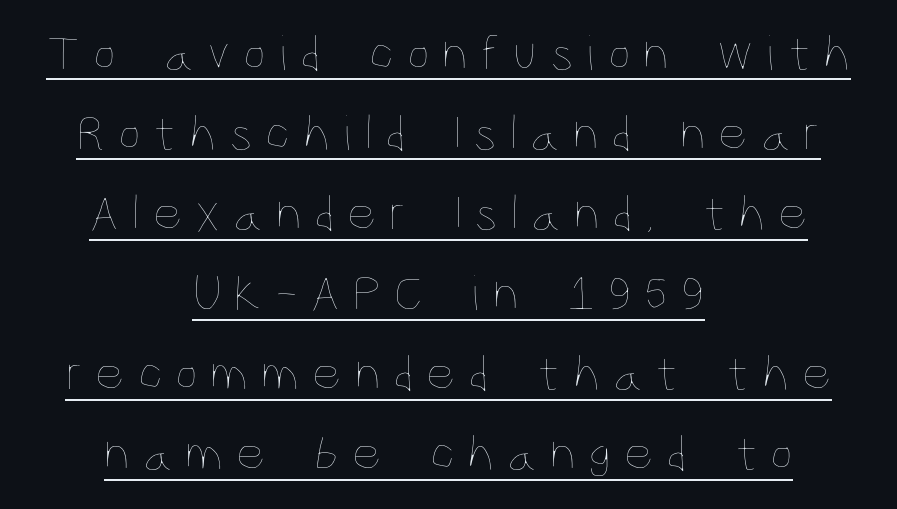
A typesetter would call this proportional, since set widths differ per character. Leading matches the norm, producing a regular column. The font sits on the lighter half of the weight spectrum, regular included. The words here are underlined. Characters follow at a spacing far wider than the type designer built in.
